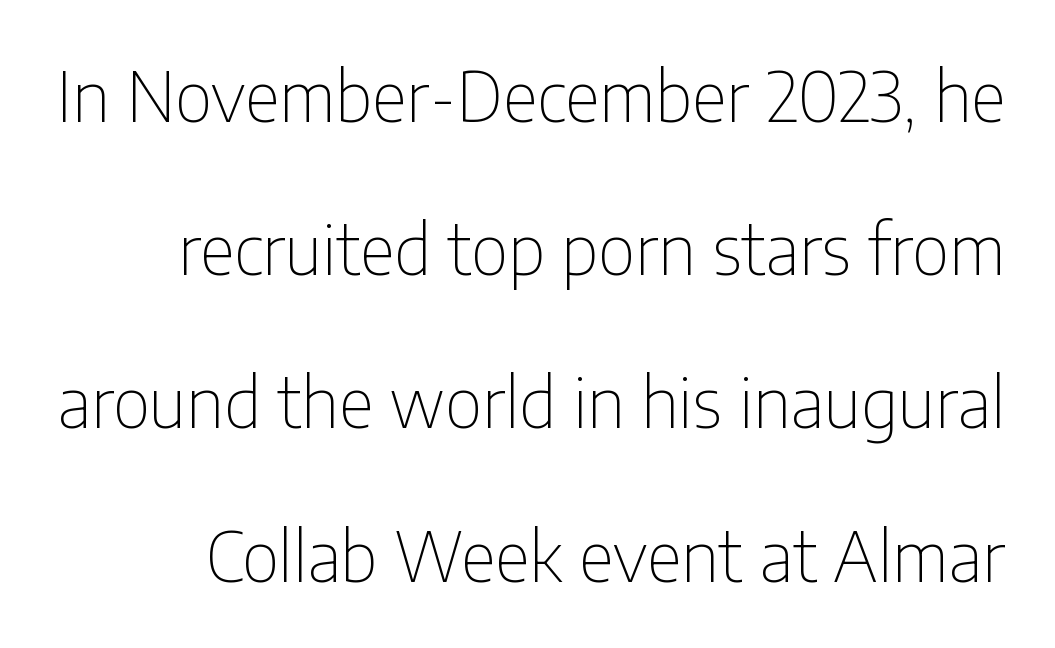
Character widths vary here, with narrow letters taking less room than wide ones. Nope, no serifs anywhere on these letters. Designer's note — italics off, roman on. Loosely led — the rows are spread out. Summary of weight: not heavy and not bold. Beneath every word, the page is bare.
